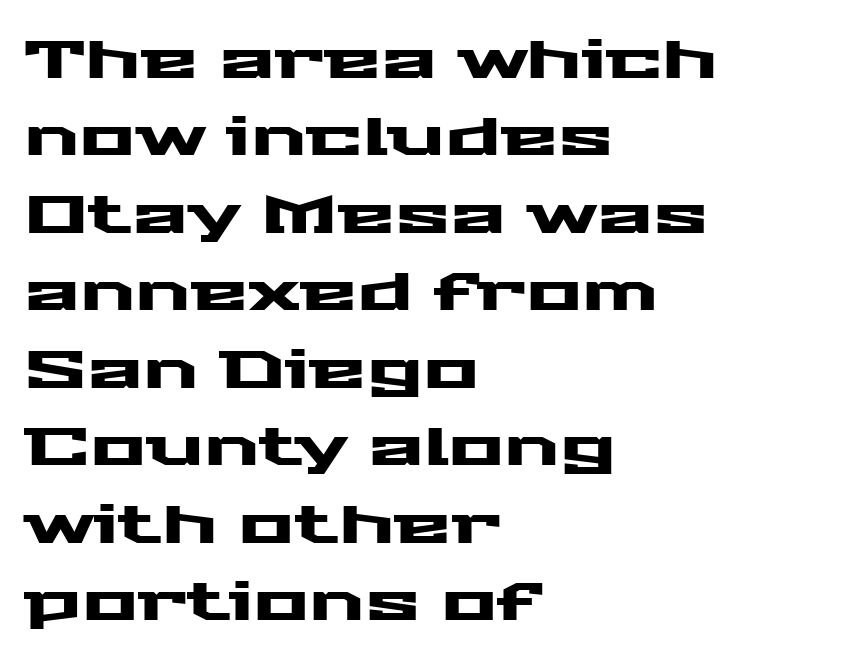
Q: Is the text italic (slanted)? A: No, it is upright.
Q: Is the typeface a serif or a sans-serif typeface? A: Sans-serif.
Q: Is the text underlined? A: No.
Q: How is the paragraph aligned? A: Left-aligned.
Q: Is the spacing between letters normal or unusually wide? A: Normal.
Q: Is the spacing between lines tight, normal or loose? A: Normal.
Q: Width (condensed, normal, or wide)? A: Wide.
Q: Stroke contrast? A: Medium.
Q: x-height? A: Medium.
Q: Monospaced? A: No.
